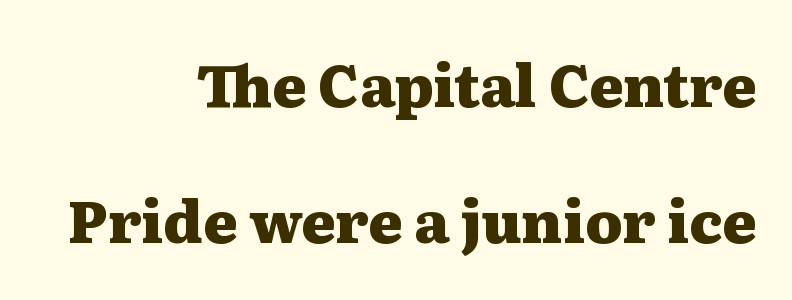
The image shows 58 px heavy, wide serif type, upright; set right-aligned, loose line spacing (2.35x), normal letter spacing, not underlined; medium stroke contrast and a medium x-height.
